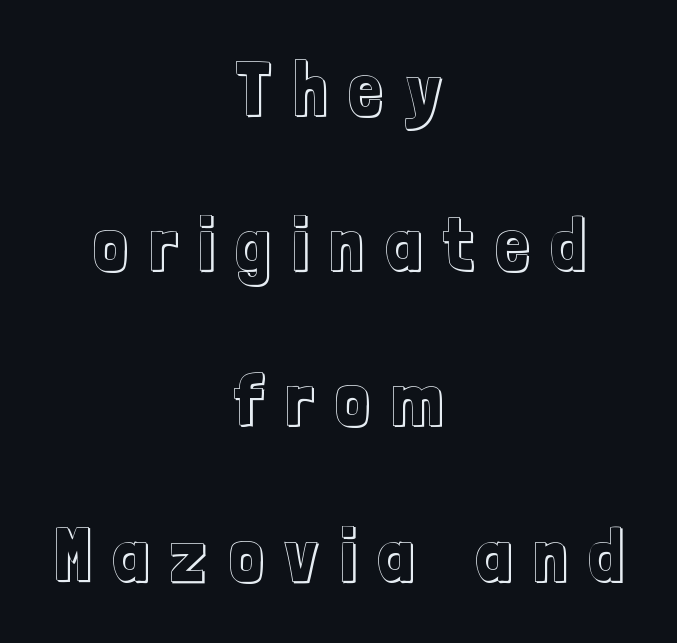
{"italic": "no", "width": "condensed", "x_height": "medium", "monospaced": "no", "underline": "no", "align": "center", "line_spacing": "loose", "line_spacing_ratio": 2.07, "letter_spacing": "wide", "letter_spacing_em": 0.29, "glyph_px": 75}
